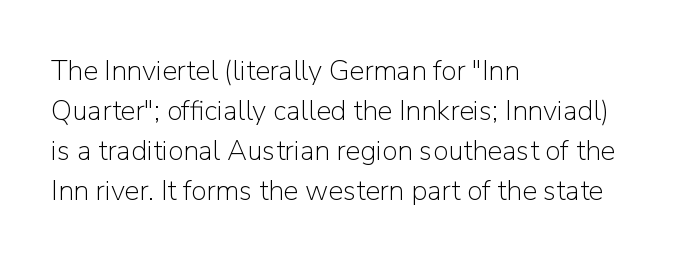
Q: Is the text bold? A: No.
Q: Is the text italic (slanted)? A: No, it is upright.
Q: Is the typeface a serif or a sans-serif typeface? A: Sans-serif.
Q: Is the text underlined? A: No.
Q: How is the paragraph aligned? A: Left-aligned.
Q: Is the spacing between letters normal or unusually wide? A: Normal.
Q: Is the spacing between lines tight, normal or loose? A: Normal.
Q: Width (condensed, normal, or wide)? A: Normal.
Q: Stroke contrast? A: Low.
Q: x-height? A: Medium.
Q: Monospaced? A: No.
